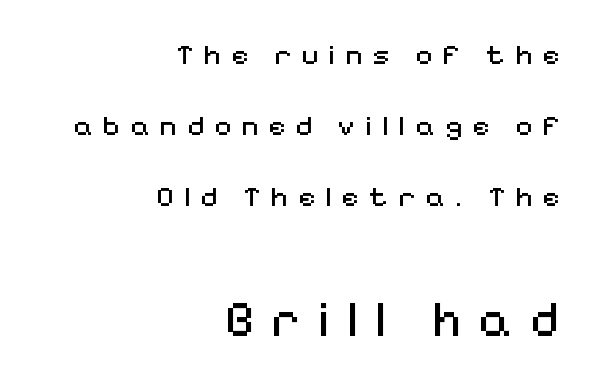
The image shows 50 px regular-weight sans-serif type, upright; set right-aligned, loose line spacing (2.44x), unusually wide letter spacing (+0.35 em), not underlined; the second (bottom) block is 1.72x larger; medium stroke contrast and a medium x-height.
